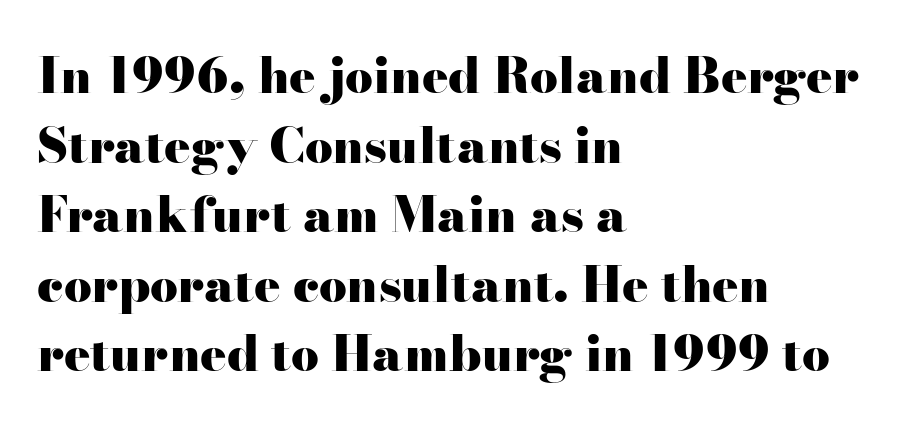
The image shows 49 px heavy, wide serif type, upright; set left-aligned, normal line spacing (1.42x), normal letter spacing, not underlined; high stroke contrast and a small x-height.
